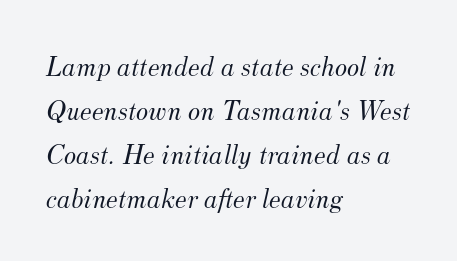
{"serif": "yes", "italic": "yes", "lean": "right", "slant_degrees": 12, "bold": "no", "weight": "light", "width": "normal", "stroke_contrast": "medium", "x_height": "small", "monospaced": "no", "underline": "no", "align": "left", "line_spacing": "normal", "line_spacing_ratio": 1.52, "letter_spacing": "normal", "letter_spacing_em": 0.0, "glyph_px": 29}
